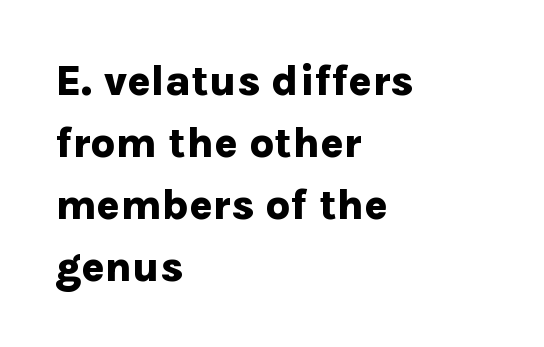
The image shows 43 px bold sans-serif type, upright; set left-aligned, normal line spacing (1.44x), normal letter spacing, not underlined; low stroke contrast and a medium x-height.
